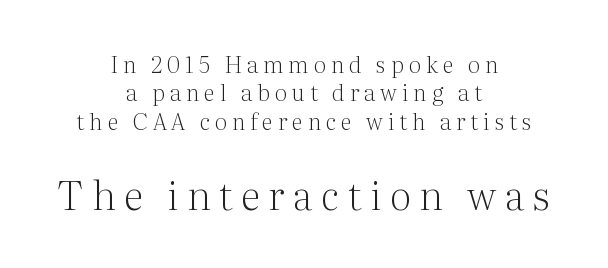
Q: Is the text bold? A: No.
Q: Is the text italic (slanted)? A: No, it is upright.
Q: Is the typeface a serif or a sans-serif typeface? A: Serif.
Q: Is the text underlined? A: No.
Q: How is the paragraph aligned? A: Centered.
Q: Is the spacing between letters normal or unusually wide? A: Unusually wide.
Q: Which block of text is set in a larger size, the first (top) or the second (bottom)? A: The second (bottom) one.
Q: Width (condensed, normal, or wide)? A: Normal.
Q: Stroke contrast? A: Medium.
Q: x-height? A: Medium.
Q: Monospaced? A: No.
